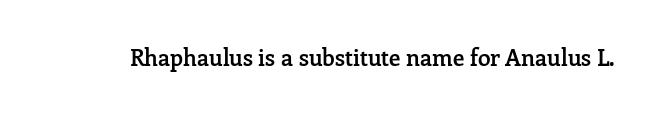
No extra tracking has been applied to these lines. The area under the type is left untouched. Weight: semibold (demi). If you drew a line through each stem, it would be perfectly vertical.
